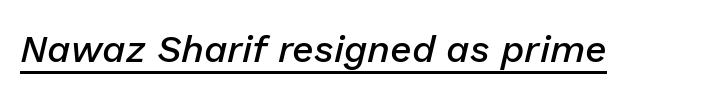
Q: Is the text bold? A: Semi-bold.
Q: Is the text italic (slanted)? A: Yes, it leans right by about 13 degrees.
Q: Is the text underlined? A: Yes.
Q: Is the spacing between letters normal or unusually wide? A: Normal.
Q: Width (condensed, normal, or wide)? A: Normal.
Q: Stroke contrast? A: Low.
Q: x-height? A: Medium.
Q: Monospaced? A: No.
